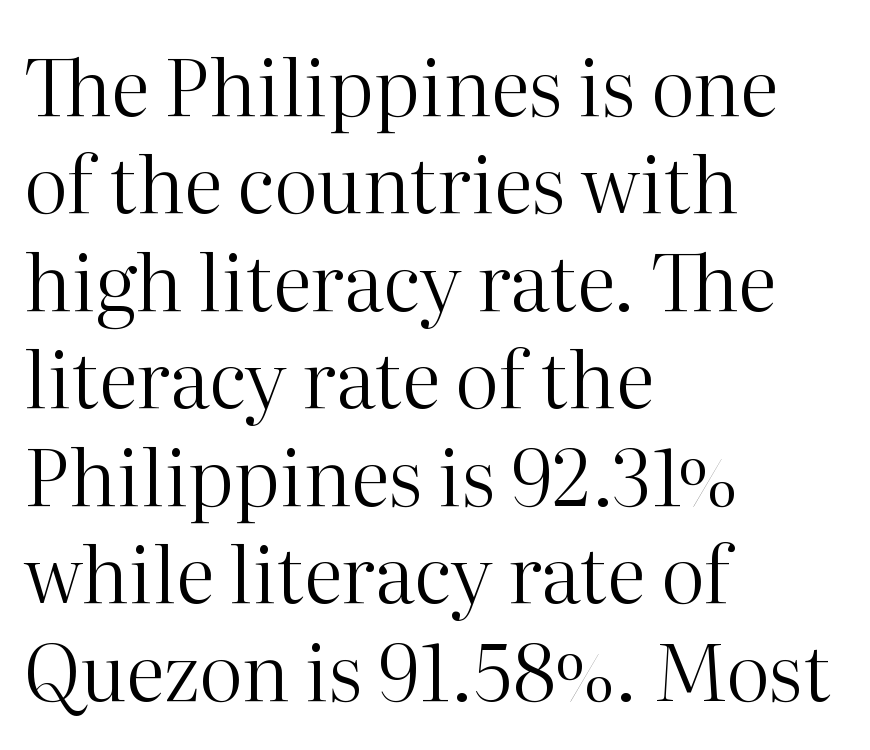
Tracking value appears to be zero — textbook default spacing. A student would call this left alignment; a typographer would say flush left, rag right. In terms of leading, this rendering sits right in the middle. The characters are drawn with everyday or finer stroke widths. Letterform terminals end in serifs throughout the passage. Spacing verdict: proportional, widths tailored to each character.
